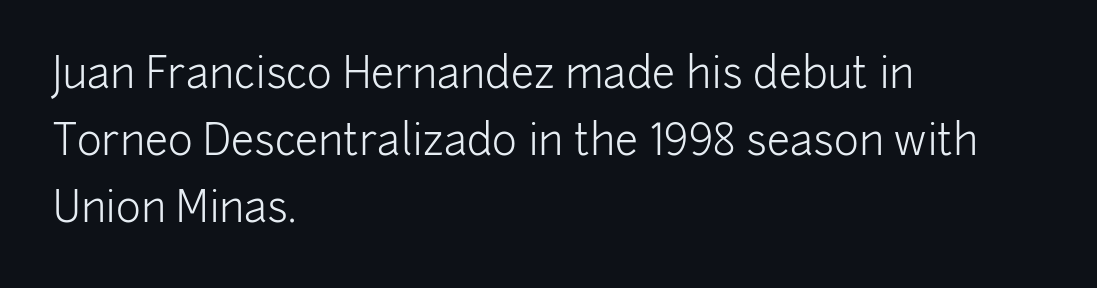
The image shows 42 px light sans-serif type, upright; set left-aligned, normal line spacing (1.6x), normal letter spacing, not underlined; low stroke contrast and a medium x-height.
